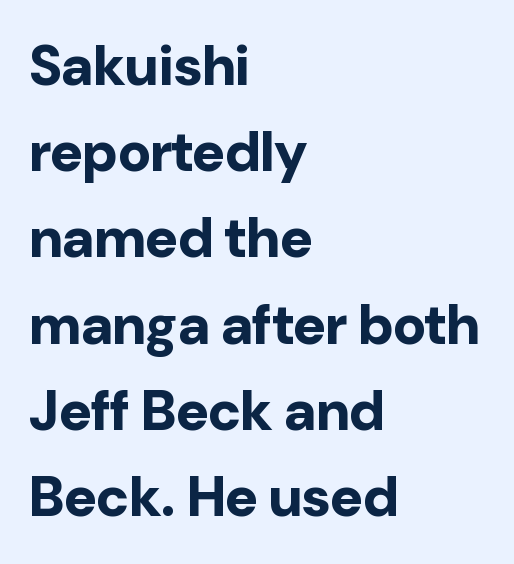
What's the leading like? Ordinary, nothing unusual. Check under the words: just untouched page. The rendering uses a bold face; every stroke is thick and dark. The glyphs in this specimen are sans serif.
